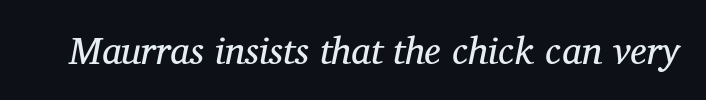
These lines were composed using italics. Stems here are at most as thick as an everyday book face. The gap between lines stays unmarked. A typesetter would call this proportional, since set widths differ per character. Observe the serifs anchoring each vertical stroke in this sample. Each word holds together tightly as a unit, with standard inter-letter gaps.
